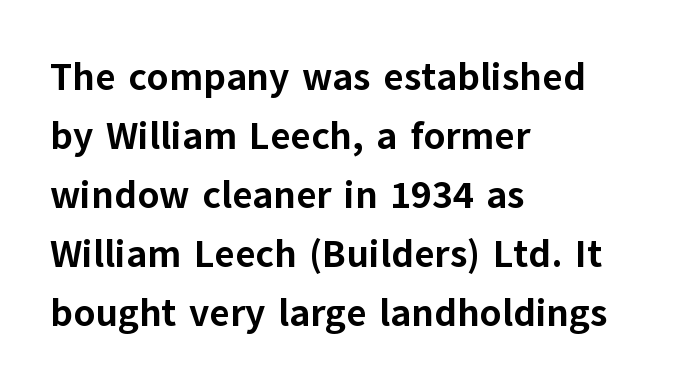
{"serif": "no", "italic": "no", "bold": "yes", "weight": "bold", "width": "normal", "stroke_contrast": "low", "x_height": "medium", "monospaced": "no", "underline": "no", "align": "left", "line_spacing": "normal", "line_spacing_ratio": 1.51, "letter_spacing": "normal", "letter_spacing_em": 0.0, "glyph_px": 39}
